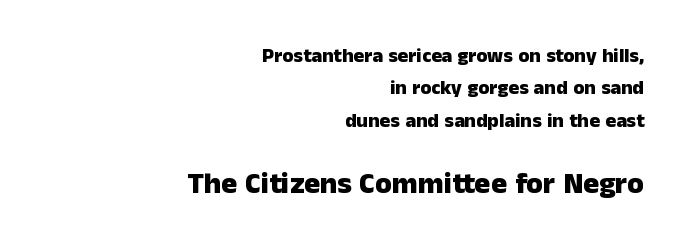
The image shows 30 px heavy sans-serif type, upright; set right-aligned, normal line spacing (1.62x), normal letter spacing, not underlined; the second (bottom) block is 1.5x larger; low stroke contrast and a medium x-height.
